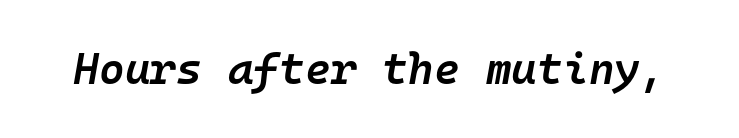
{"italic": "yes", "lean": "right", "slant_degrees": 10, "bold": "semi", "weight": "semibold", "width": "normal", "stroke_contrast": "low", "x_height": "medium", "monospaced": "yes", "underline": "no", "letter_spacing": "normal", "letter_spacing_em": 0.0, "glyph_px": 44}
